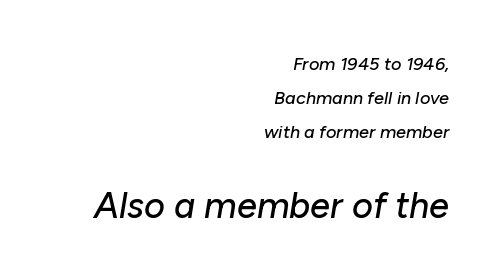
{"italic": "yes", "lean": "right", "slant_degrees": 10, "width": "normal", "stroke_contrast": "low", "x_height": "medium", "monospaced": "no", "underline": "no", "align": "right", "line_spacing": "loose", "line_spacing_ratio": 1.9, "letter_spacing": "normal", "letter_spacing_em": 0.0, "larger_block": "second", "size_ratio": 2.0, "glyph_px": 36}
